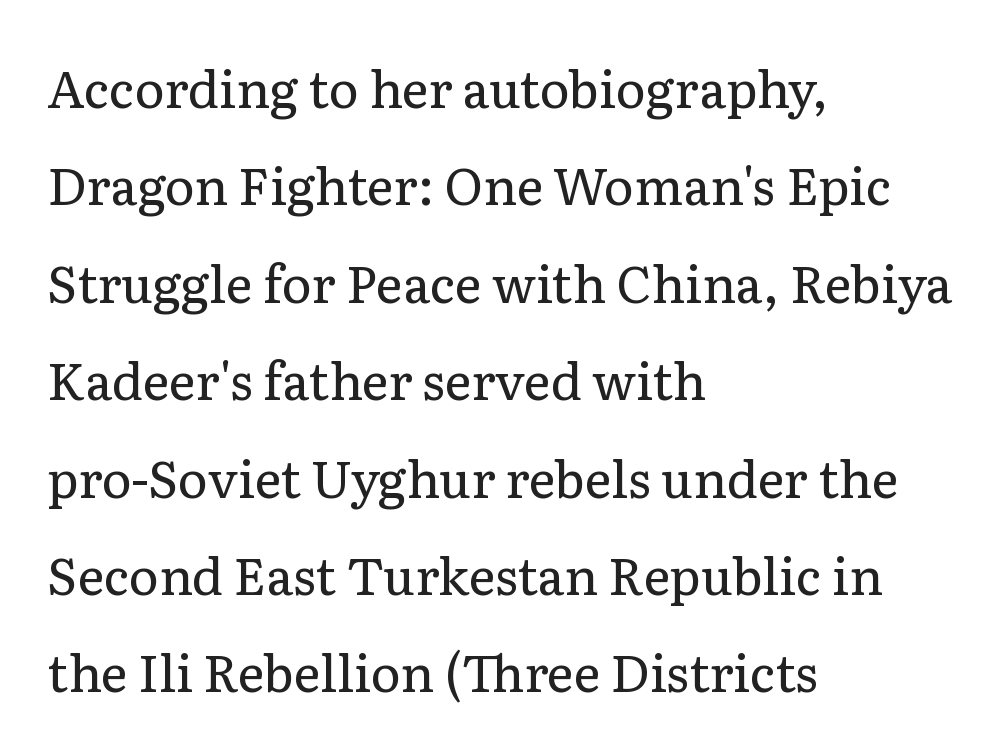
Tracking value appears to be zero — textbook default spacing. Reading down the column, the eye jumps a long way to each next line. Proportional: the letters do not fall into vertical columns. No extra ink here — the face is not bold.
